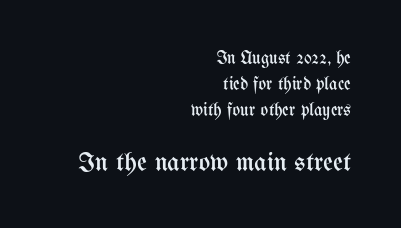
{"italic": "no", "bold": "no", "underline": "no", "align": "right", "line_spacing": "normal", "line_spacing_ratio": 1.45, "letter_spacing": "normal", "letter_spacing_em": 0.0, "larger_block": "second", "size_ratio": 1.5, "glyph_px": 27}
